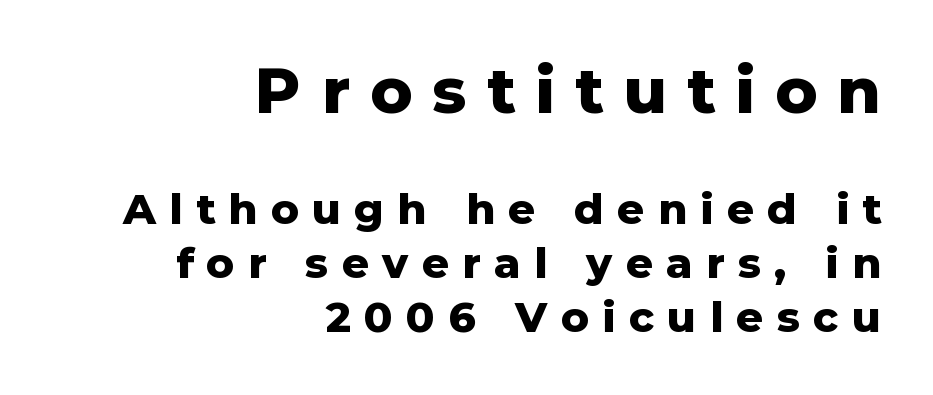
{"serif": "no", "italic": "no", "bold": "yes", "weight": "heavy", "width": "normal", "stroke_contrast": "low", "x_height": "medium", "monospaced": "no", "underline": "no", "align": "right", "line_spacing": "normal", "line_spacing_ratio": 1.28, "letter_spacing": "wide", "letter_spacing_em": 0.32, "larger_block": "first", "size_ratio": 1.5, "glyph_px": 63}
